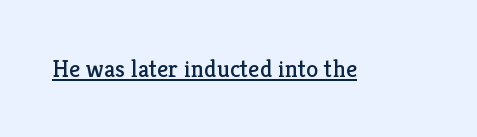
The letterforms sit at book weight or below. Posture: upright roman. Here the glyphs are tracked normally, forming tight word shapes. The words here are underlined.
